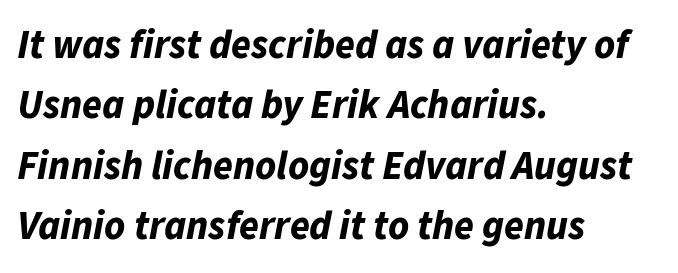
The image shows 40 px bold type, italic (leaning right); set left-aligned, normal line spacing (1.51x), normal letter spacing, not underlined; low stroke contrast and a medium x-height.
